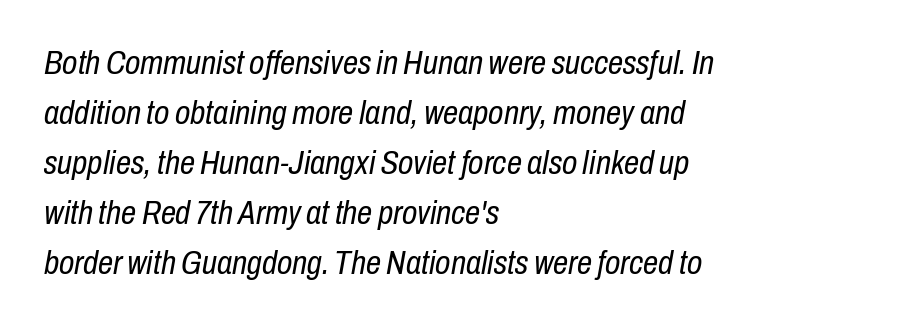
Q: Is the text bold? A: No.
Q: Is the text italic (slanted)? A: Yes, it leans right by about 10 degrees.
Q: Is the text underlined? A: No.
Q: How is the paragraph aligned? A: Left-aligned.
Q: Is the spacing between letters normal or unusually wide? A: Normal.
Q: Is the spacing between lines tight, normal or loose? A: Normal.
Q: Width (condensed, normal, or wide)? A: Condensed.
Q: Stroke contrast? A: Low.
Q: x-height? A: Medium.
Q: Monospaced? A: No.
